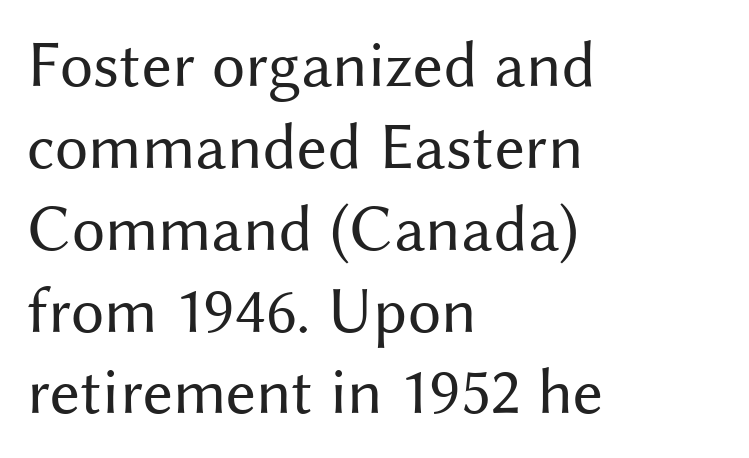
The image shows 66 px regular-weight sans-serif type, upright; set left-aligned, line spacing 1.24x, normal letter spacing, not underlined; medium stroke contrast and a medium x-height.
